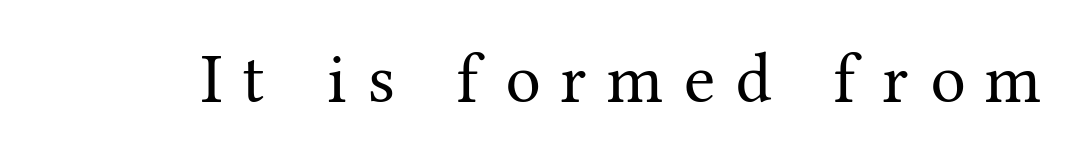
You could only call the tracking loose — the letters float apart. Style check: upright. The space directly below the letters is spotless. Font category for this specimen: serif. This is not heavy type; no bold has been used. A typesetter would call this proportional, since set widths differ per character.
